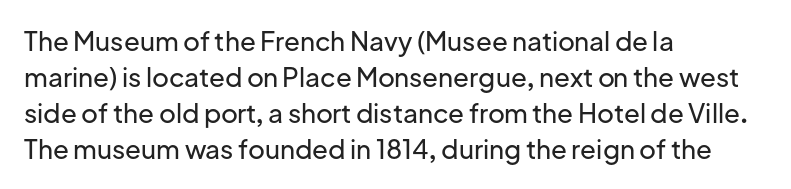
{"italic": "no", "underline": "no", "align": "left", "line_spacing": "normal", "line_spacing_ratio": 1.38, "letter_spacing": "normal", "letter_spacing_em": 0.0, "glyph_px": 26}
